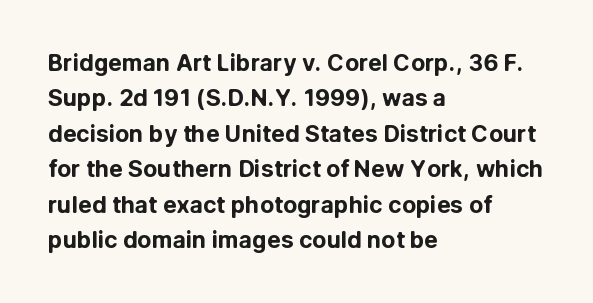
The strip under each line holds only bare page. The designer left line spacing at the default. Typeset ragged right — the left edge is the straight one. Heavy-handed strokes throughout: this text is bold.
